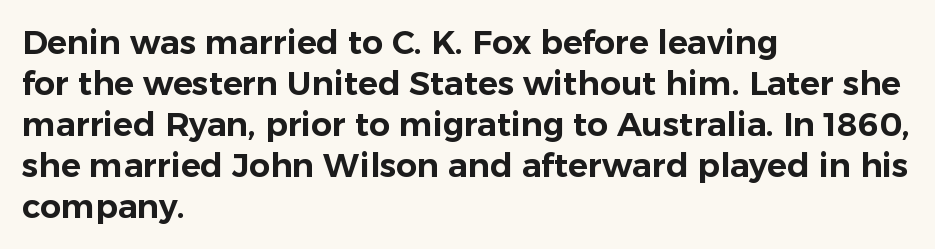
The glyphs in this specimen are sans serif. A typesetter would call this proportional, since set widths differ per character. Every character sits straight up, as roman type does. A student would call this left alignment; a typographer would say flush left, rag right.
